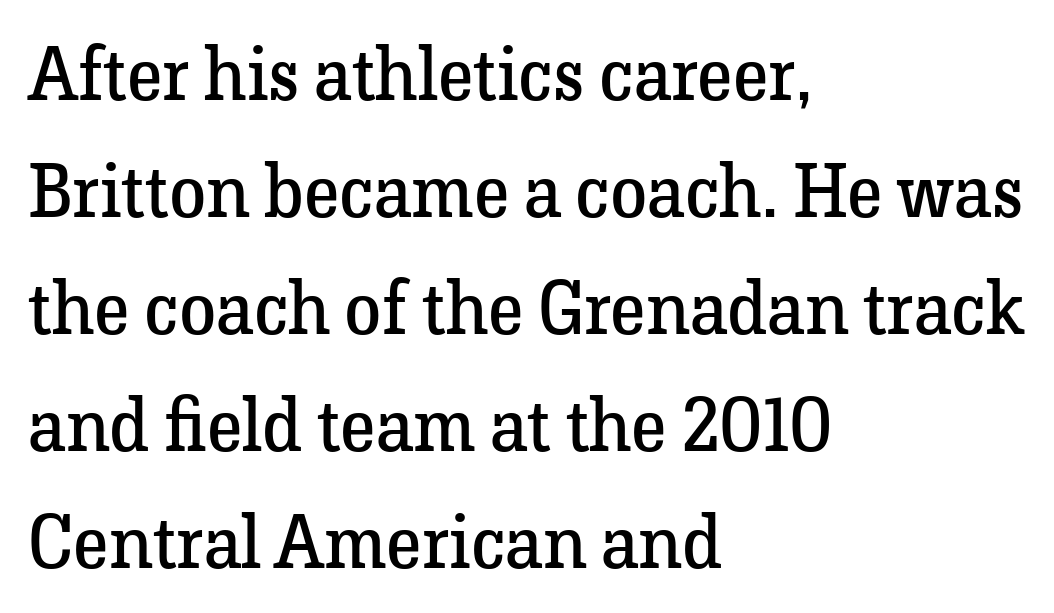
Q: Is the text bold? A: No.
Q: Is the text italic (slanted)? A: No, it is upright.
Q: Is the typeface a serif or a sans-serif typeface? A: Serif.
Q: Is the text underlined? A: No.
Q: How is the paragraph aligned? A: Left-aligned.
Q: Is the spacing between letters normal or unusually wide? A: Normal.
Q: Is the spacing between lines tight, normal or loose? A: Normal.
Q: Width (condensed, normal, or wide)? A: Normal.
Q: Stroke contrast? A: Low.
Q: x-height? A: Medium.
Q: Monospaced? A: No.
